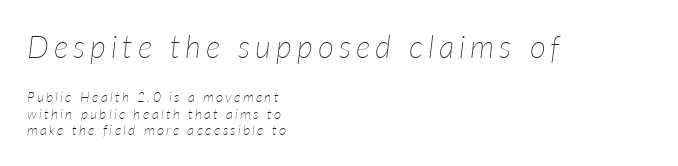
You could not count columns in this text — the font is proportionally spaced. The designer gave the opening block more size than the closing block. This rendering features lettering with no underline. The compositor pushed each line to the left boundary.
